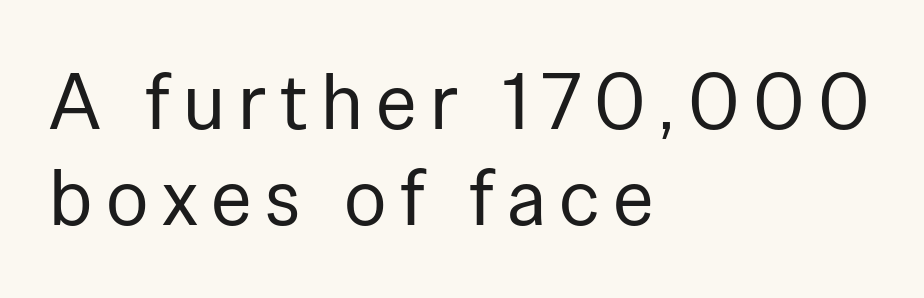
{"serif": "no", "italic": "no", "bold": "no", "weight": "regular", "width": "normal", "stroke_contrast": "low", "x_height": "medium", "monospaced": "no", "underline": "no", "align": "left", "line_spacing_ratio": 1.21, "glyph_px": 79}
